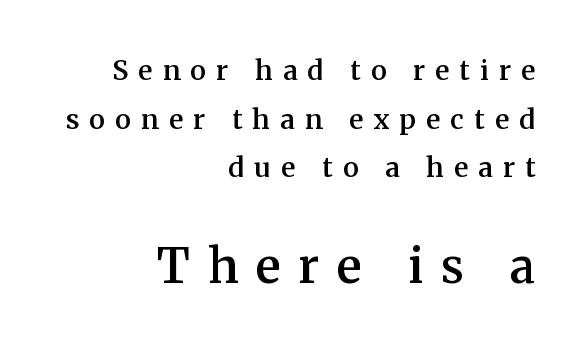
The image shows 47 px semibold serif type, upright; set right-aligned, line spacing 1.8x, unusually wide letter spacing (+0.38 em), not underlined; the second (bottom) block is 1.74x larger; medium stroke contrast and a medium x-height.
